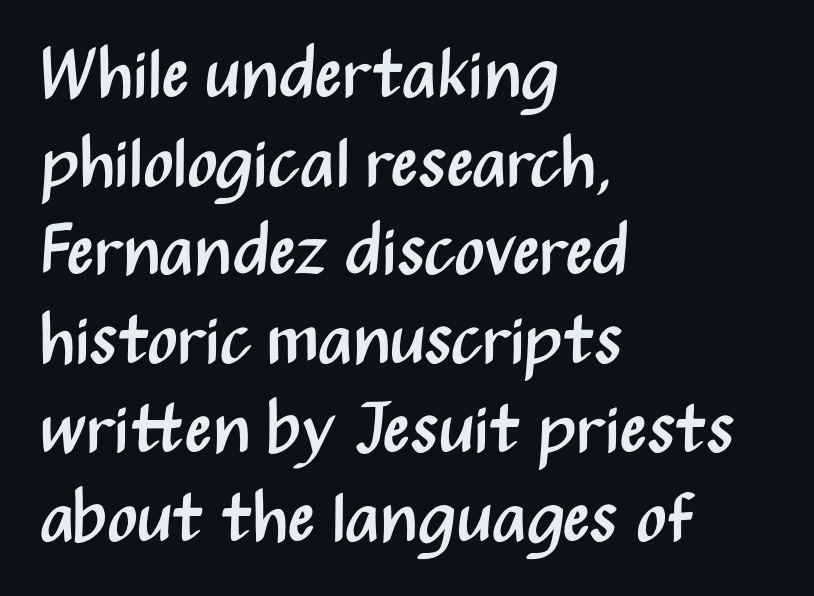
{"serif": "no", "italic": "no", "bold": "no", "weight": "regular", "width": "condensed", "stroke_contrast": "medium", "x_height": "medium", "monospaced": "no", "underline": "no", "align": "left", "line_spacing": "normal", "line_spacing_ratio": 1.25, "letter_spacing": "normal", "letter_spacing_em": 0.0, "glyph_px": 71}
